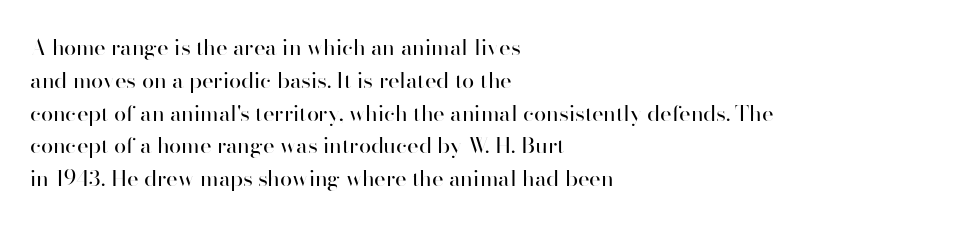
The image shows 22 px text type, upright; set left-aligned, normal line spacing (1.49x), normal letter spacing, not underlined.
